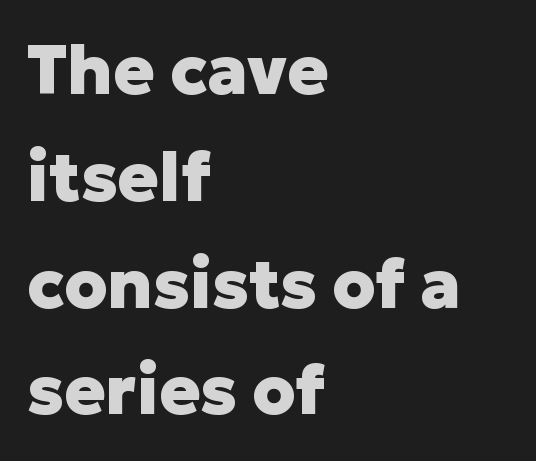
Q: Is the text bold? A: Yes.
Q: Is the text italic (slanted)? A: No, it is upright.
Q: Is the typeface a serif or a sans-serif typeface? A: Sans-serif.
Q: Is the text underlined? A: No.
Q: How is the paragraph aligned? A: Left-aligned.
Q: Is the spacing between letters normal or unusually wide? A: Normal.
Q: Is the spacing between lines tight, normal or loose? A: Normal.
Q: Width (condensed, normal, or wide)? A: Normal.
Q: Stroke contrast? A: Low.
Q: x-height? A: Medium.
Q: Monospaced? A: No.
